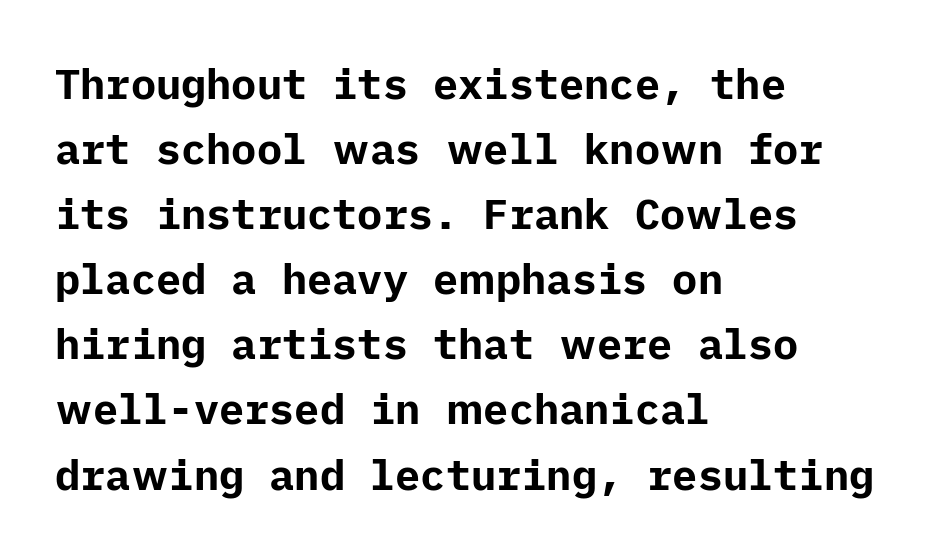
The image shows 42 px bold sans-serif type, upright; set left-aligned, normal line spacing (1.55x), normal letter spacing, not underlined; low stroke contrast and a medium x-height.
